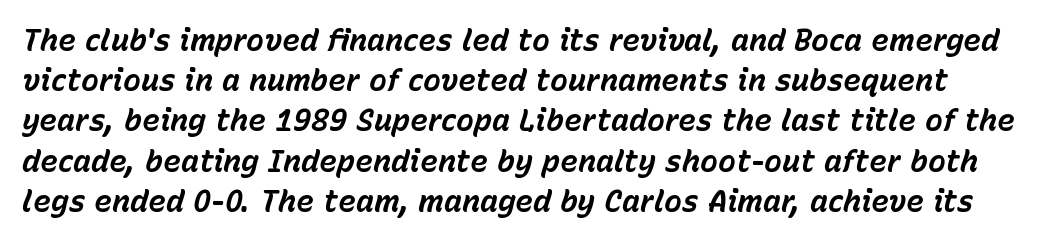
Character widths vary here, with narrow letters taking less room than wide ones. Has an underline been added? It has not. You can tell it's italic because the verticals aren't actually vertical. Short note: letters normally spaced. Line spacing here is normal. Plenty of ink on the page — the face is bold.
